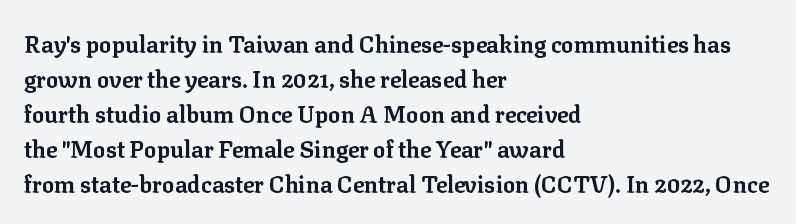
A normal amount of white space separates one row of letters from the next. The lines in this sample share a left origin and differ only in where they stop. Characters follow at the spacing the type designer built in. In terms of weight, the rendering is a true, heavy bold.
